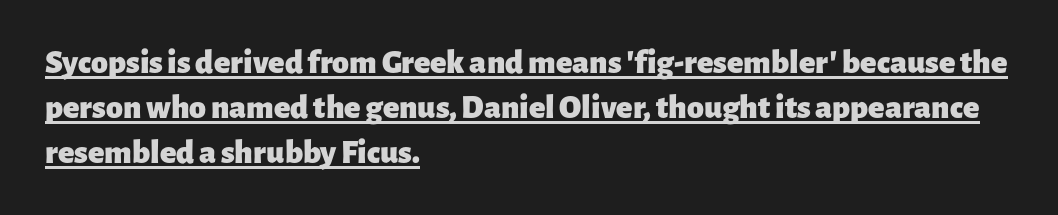
Q: Is the text bold? A: Yes.
Q: Is the text italic (slanted)? A: No, it is upright.
Q: Is the typeface a serif or a sans-serif typeface? A: Sans-serif.
Q: Is the text underlined? A: Yes.
Q: How is the paragraph aligned? A: Left-aligned.
Q: Is the spacing between letters normal or unusually wide? A: Normal.
Q: Is the spacing between lines tight, normal or loose? A: Normal.
Q: Width (condensed, normal, or wide)? A: Normal.
Q: Stroke contrast? A: Low.
Q: x-height? A: Medium.
Q: Monospaced? A: No.
